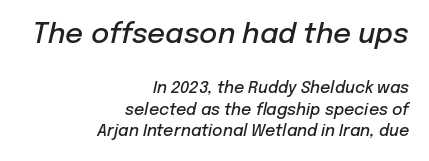
{"italic": "yes", "lean": "right", "slant_degrees": 12, "bold": "semi", "weight": "semibold", "width": "normal", "stroke_contrast": "low", "x_height": "medium", "monospaced": "no", "underline": "no", "align": "right", "line_spacing": "normal", "line_spacing_ratio": 1.35, "letter_spacing": "normal", "letter_spacing_em": 0.0, "larger_block": "first", "size_ratio": 1.75, "glyph_px": 28}
